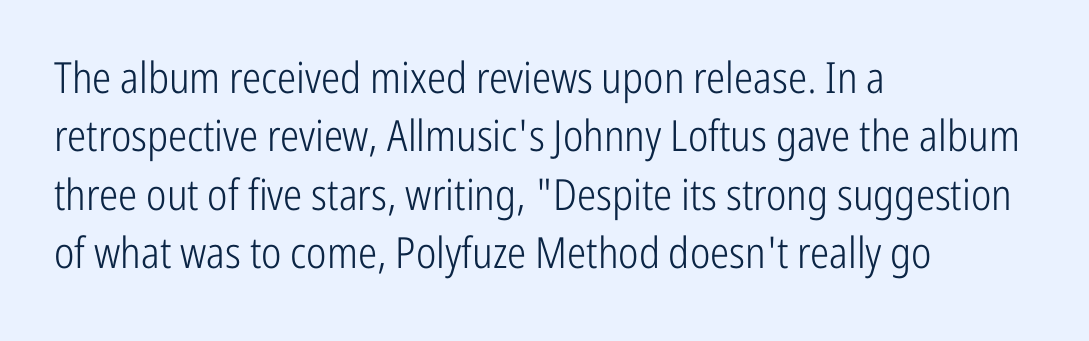
Q: Is the text bold? A: No.
Q: Is the text italic (slanted)? A: No, it is upright.
Q: Is the typeface a serif or a sans-serif typeface? A: Sans-serif.
Q: Is the text underlined? A: No.
Q: How is the paragraph aligned? A: Left-aligned.
Q: Is the spacing between letters normal or unusually wide? A: Normal.
Q: Is the spacing between lines tight, normal or loose? A: Normal.
Q: Width (condensed, normal, or wide)? A: Condensed.
Q: Stroke contrast? A: Low.
Q: x-height? A: Medium.
Q: Monospaced? A: No.
